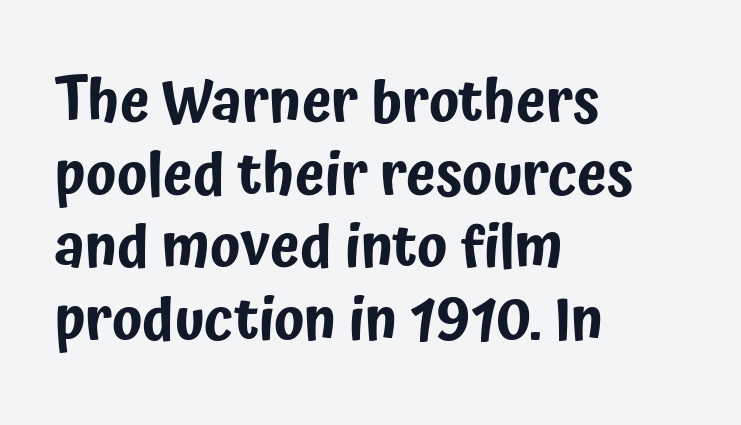
Q: Is the text italic (slanted)? A: No, it is upright.
Q: Is the typeface a serif or a sans-serif typeface? A: Sans-serif.
Q: Is the text underlined? A: No.
Q: How is the paragraph aligned? A: Left-aligned.
Q: Is the spacing between letters normal or unusually wide? A: Normal.
Q: Width (condensed, normal, or wide)? A: Condensed.
Q: Stroke contrast? A: Low.
Q: x-height? A: Medium.
Q: Monospaced? A: No.
